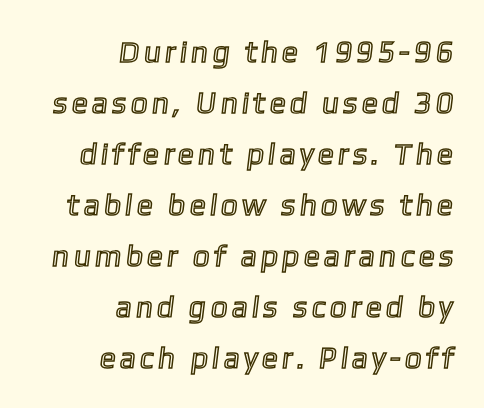
{"width": "condensed", "x_height": "medium", "monospaced": "no", "underline": "no", "align": "right", "line_spacing": "normal", "line_spacing_ratio": 1.7, "letter_spacing": "wide", "letter_spacing_em": 0.21, "glyph_px": 30}
